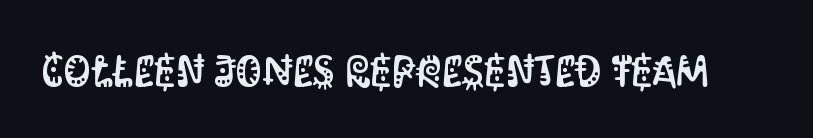
This rendering features lettering with no underline. The line texture is even and compact thanks to regular tracking. The text was rendered using a sans face with plain stroke endings. The letters stand straight up with perfectly vertical stems.
